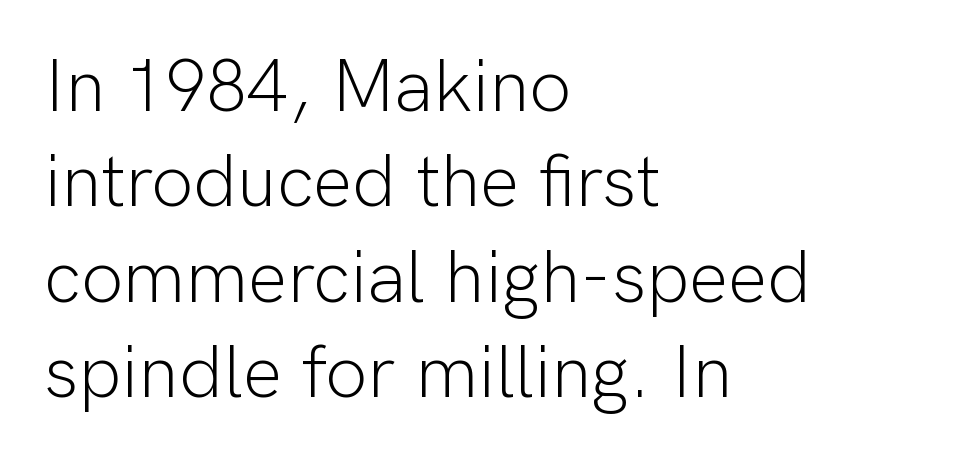
Weight class: somewhere from thin through regular. Quick note: not italic, upright. One glance says typical: line gaps are just what's usual. Tracking here is standard; glyphs follow each other at the usual distance. Letterform terminals end flat and unadorned throughout the passage.
